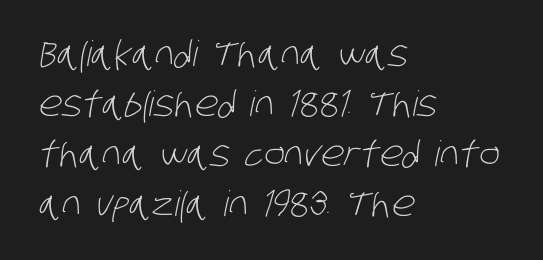
Look at the tracking — it's just the regular setting, nothing added. The characters are drawn with everyday or finer stroke widths. The passage shown stacks its lines at a standard gap. The ragged edge is on the right, which tells us the setting is flush left. Each row of text sits above clean, open space.
